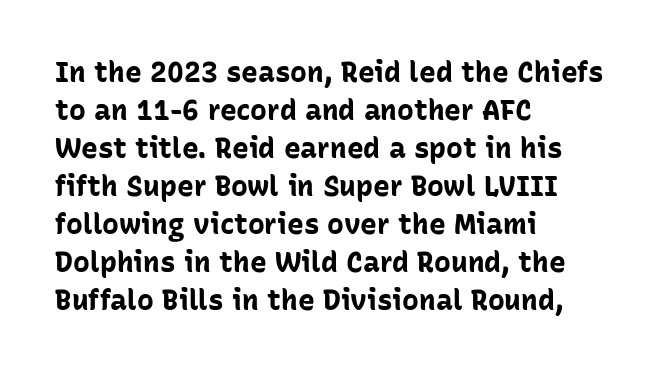
{"serif": "no", "italic": "no", "bold": "yes", "weight": "bold", "width": "normal", "stroke_contrast": "low", "x_height": "medium", "monospaced": "no", "underline": "no", "align": "left", "line_spacing": "normal", "line_spacing_ratio": 1.36, "letter_spacing": "normal", "letter_spacing_em": 0.0, "glyph_px": 28}
